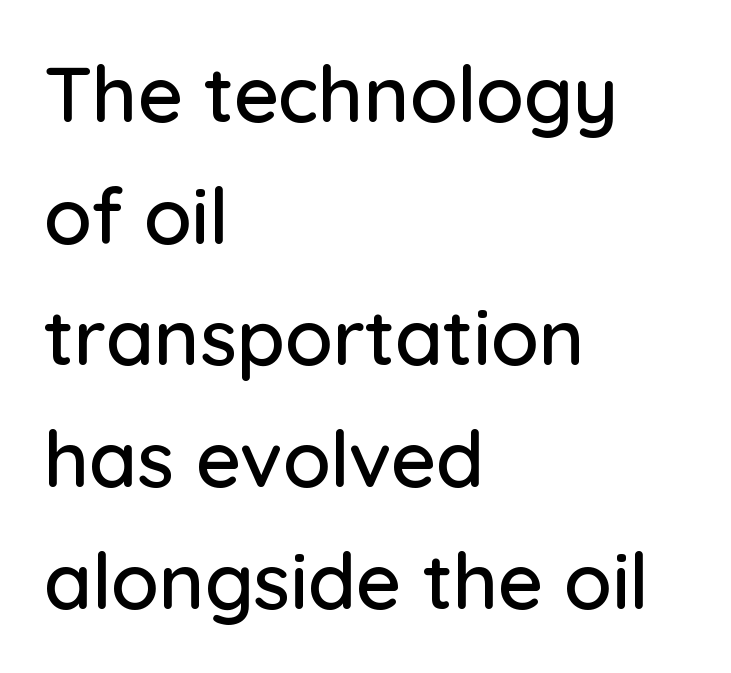
{"serif": "no", "italic": "no", "width": "normal", "stroke_contrast": "low", "x_height": "medium", "monospaced": "no", "underline": "no", "align": "left", "line_spacing": "normal", "line_spacing_ratio": 1.56, "letter_spacing": "normal", "letter_spacing_em": 0.0, "glyph_px": 78}
